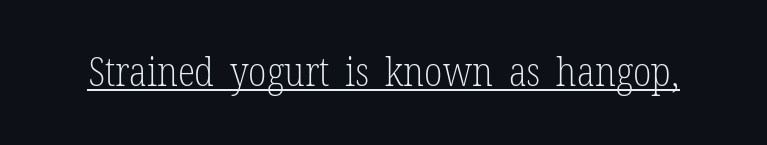
Q: Is the text bold? A: No.
Q: Is the text italic (slanted)? A: No, it is upright.
Q: Is the typeface a serif or a sans-serif typeface? A: Serif.
Q: Is the text underlined? A: Yes.
Q: Is the spacing between letters normal or unusually wide? A: Normal.
Q: Width (condensed, normal, or wide)? A: Condensed.
Q: Stroke contrast? A: Low.
Q: x-height? A: Medium.
Q: Monospaced? A: No.
